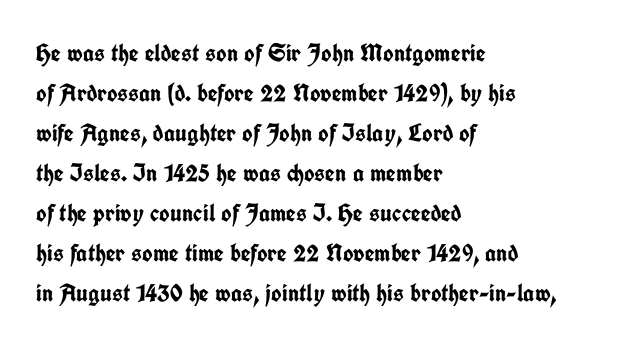
Q: Is the text bold? A: Yes.
Q: Is the text italic (slanted)? A: No, it is upright.
Q: Is the text underlined? A: No.
Q: How is the paragraph aligned? A: Left-aligned.
Q: Is the spacing between letters normal or unusually wide? A: Normal.
Q: Is the spacing between lines tight, normal or loose? A: Normal.
